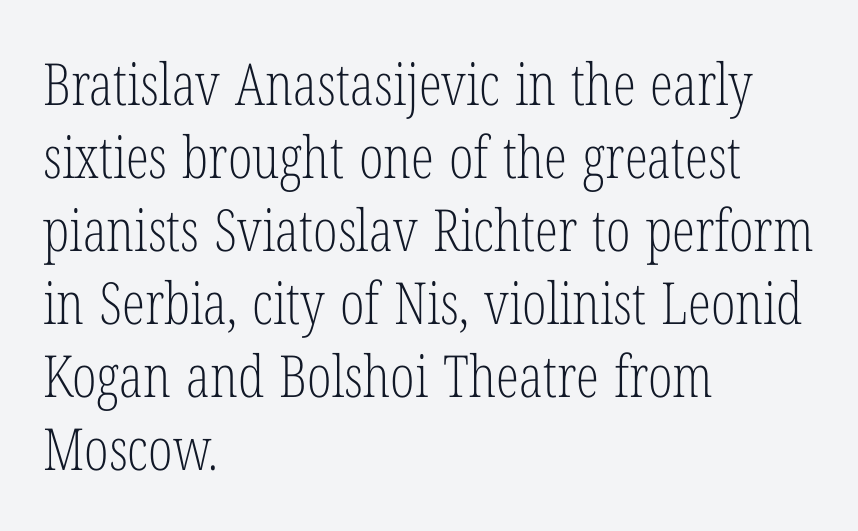
Is the block centered? No — it sits flush against the left margin. Caption: standard tracking, unaltered. Looks like regular typesetting: each glyph gets only the width it needs. Honestly, there is no underline to notice here at all.
